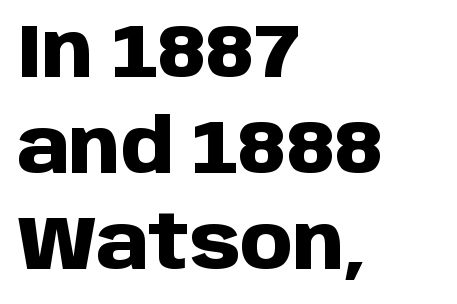
The image shows 75 px heavy sans-serif type, upright; set left-aligned, normal line spacing (1.28x), normal letter spacing, not underlined; low stroke contrast and a large x-height.
